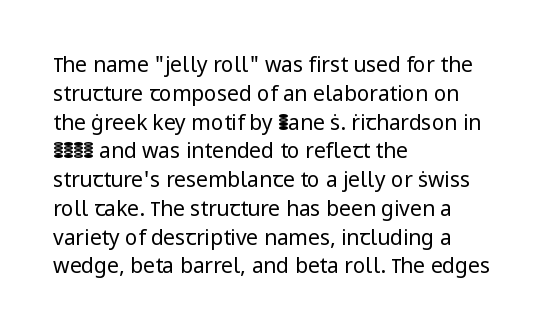
Each new line begins a customary step beneath the previous one. Stems here are at most as thick as an everyday book face. Words appear dense and cohesive because spacing is normal. Descenders hang freely into open space. The axis of the letterforms is exactly vertical.
